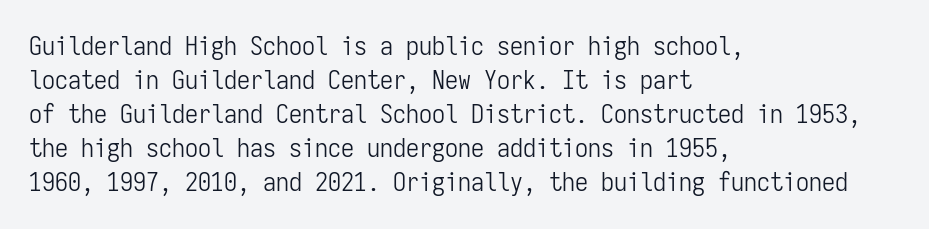
Descenders are the only things crossing below the line. All the whitespace from short lines collects on the right. Characters remain perfectly vertical along every line. The letters sit at their default tracking, neither squeezed nor spread.
